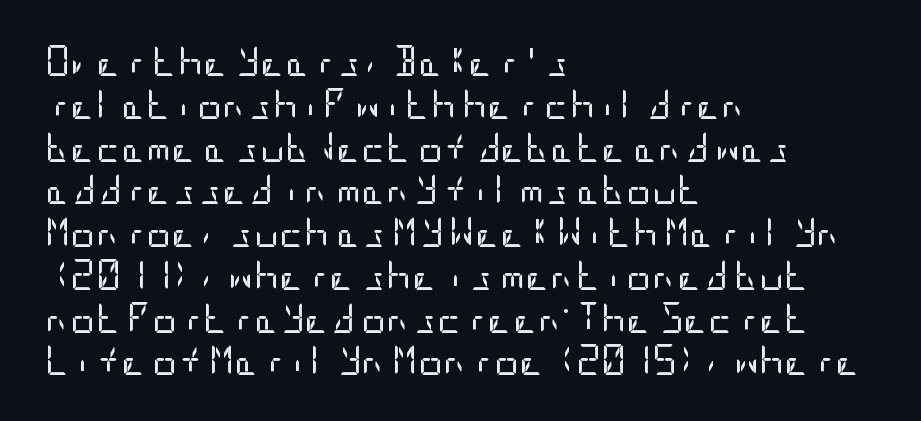
{"serif": "no", "italic": "no", "bold": "no", "weight": "regular", "width": "condensed", "stroke_contrast": "low", "x_height": "large", "underline": "no", "align": "left", "line_spacing": "normal", "line_spacing_ratio": 1.38, "letter_spacing": "normal", "letter_spacing_em": 0.0, "glyph_px": 31}
